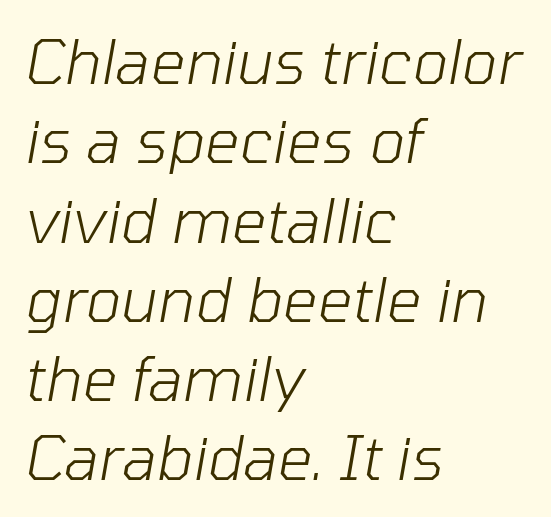
The image shows 61 px light type, italic (leaning right); set left-aligned, normal line spacing (1.3x), normal letter spacing, not underlined; low stroke contrast and a medium x-height.
